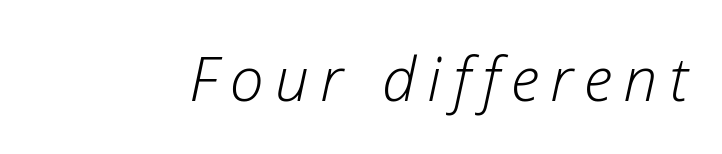
Q: Is the text bold? A: No.
Q: Is the text italic (slanted)? A: Yes, it leans right by about 12 degrees.
Q: Is the text underlined? A: No.
Q: Width (condensed, normal, or wide)? A: Normal.
Q: Stroke contrast? A: Low.
Q: x-height? A: Medium.
Q: Monospaced? A: No.
